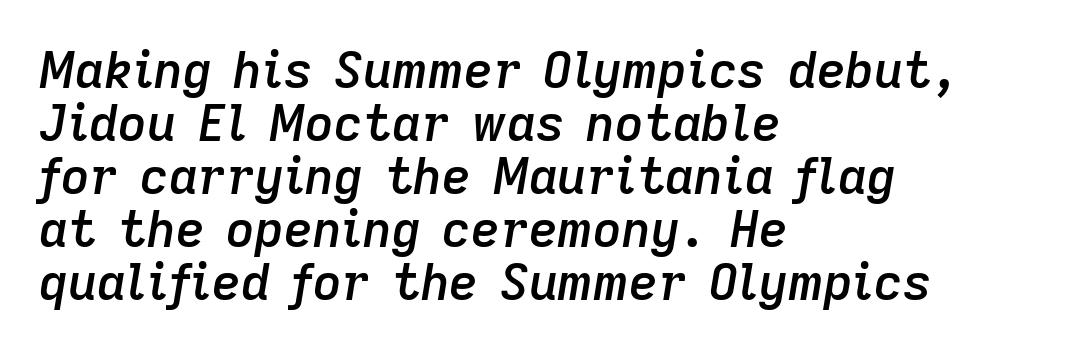
Q: Is the text bold? A: Semi-bold.
Q: Is the text italic (slanted)? A: Yes, it leans right by about 9 degrees.
Q: Is the text underlined? A: No.
Q: How is the paragraph aligned? A: Left-aligned.
Q: Is the spacing between letters normal or unusually wide? A: Normal.
Q: Is the spacing between lines tight, normal or loose? A: Tight.
Q: Width (condensed, normal, or wide)? A: Normal.
Q: Stroke contrast? A: Low.
Q: x-height? A: Medium.
Q: Monospaced? A: No.
